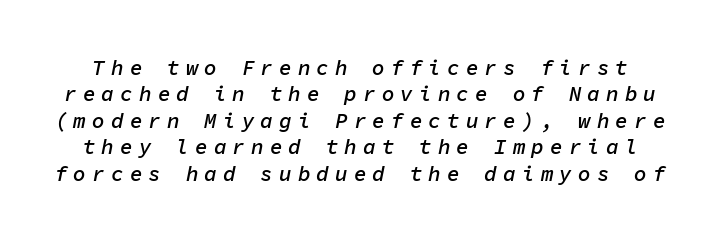
{"italic": "yes", "lean": "right", "slant_degrees": 11, "bold": "semi", "underline": "no", "line_spacing": "normal", "line_spacing_ratio": 1.26, "letter_spacing": "wide", "letter_spacing_em": 0.29, "glyph_px": 21}
